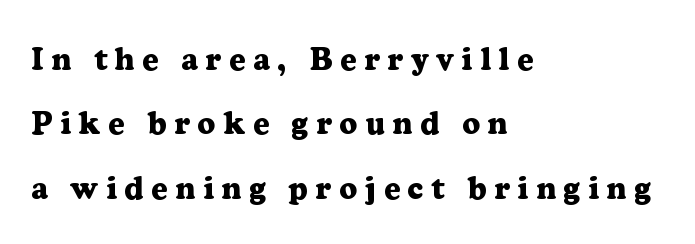
Q: Is the text bold? A: Yes.
Q: Is the text italic (slanted)? A: No, it is upright.
Q: Is the typeface a serif or a sans-serif typeface? A: Serif.
Q: Is the text underlined? A: No.
Q: How is the paragraph aligned? A: Left-aligned.
Q: Is the spacing between letters normal or unusually wide? A: Unusually wide.
Q: Is the spacing between lines tight, normal or loose? A: Loose.
Q: Width (condensed, normal, or wide)? A: Normal.
Q: Stroke contrast? A: Low.
Q: x-height? A: Medium.
Q: Monospaced? A: No.
